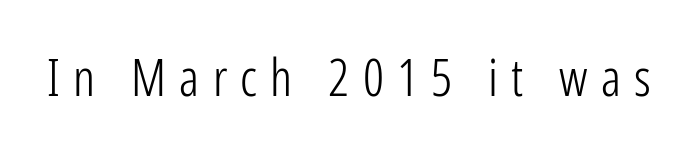
The image shows 51 px light, condensed sans-serif type, upright; set unusually wide letter spacing (+0.26 em), not underlined; low stroke contrast and a medium x-height.
